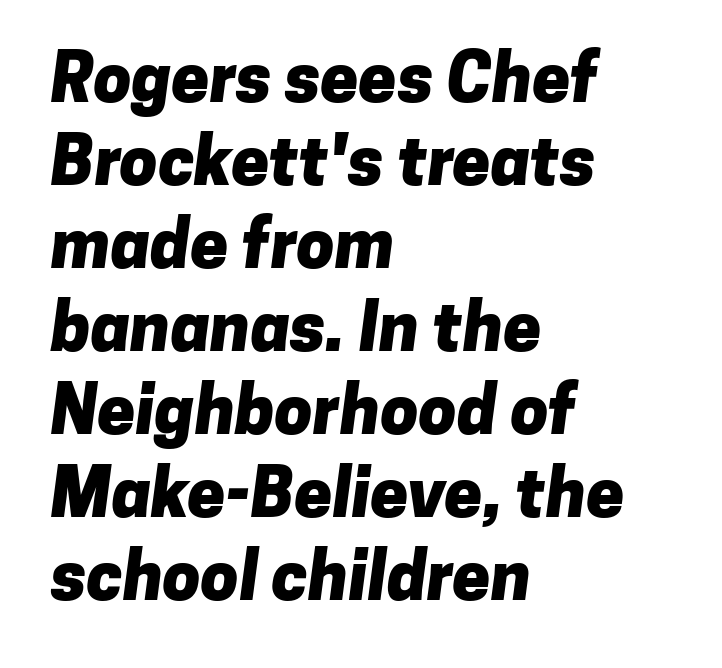
Q: Is the text bold? A: Yes.
Q: Is the typeface a serif or a sans-serif typeface? A: Sans-serif.
Q: Is the text underlined? A: No.
Q: How is the paragraph aligned? A: Left-aligned.
Q: Is the spacing between letters normal or unusually wide? A: Normal.
Q: Width (condensed, normal, or wide)? A: Normal.
Q: Stroke contrast? A: Low.
Q: x-height? A: Medium.
Q: Monospaced? A: No.
